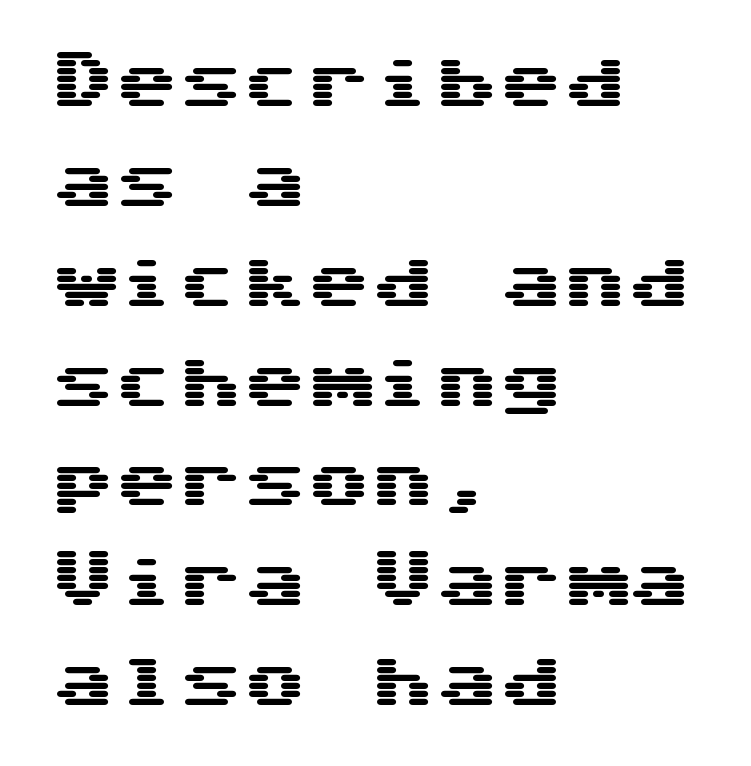
{"serif": "no", "italic": "no", "width": "wide", "stroke_contrast": "medium", "x_height": "medium", "monospaced": "yes", "underline": "no", "align": "left", "line_spacing": "normal", "line_spacing_ratio": 1.56, "letter_spacing": "normal", "letter_spacing_em": 0.0, "glyph_px": 64}
